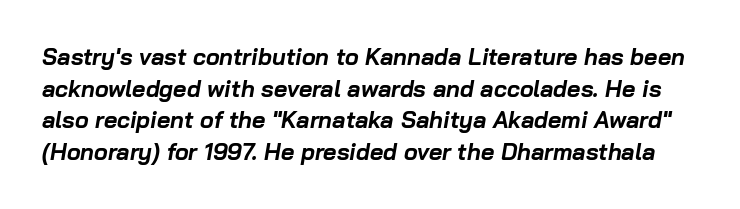
{"italic": "yes", "lean": "right", "slant_degrees": 10, "bold": "yes", "underline": "no", "line_spacing": "normal", "line_spacing_ratio": 1.38, "letter_spacing": "normal", "letter_spacing_em": 0.0, "glyph_px": 23}
